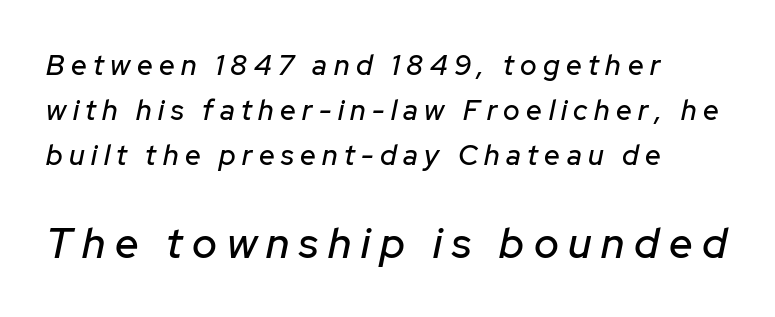
The image shows 42 px text type, italic (leaning right); set left-aligned, normal line spacing (1.61x), unusually wide letter spacing (+0.23 em), not underlined; the second (bottom) block is 1.5x larger; low stroke contrast and a medium x-height.
